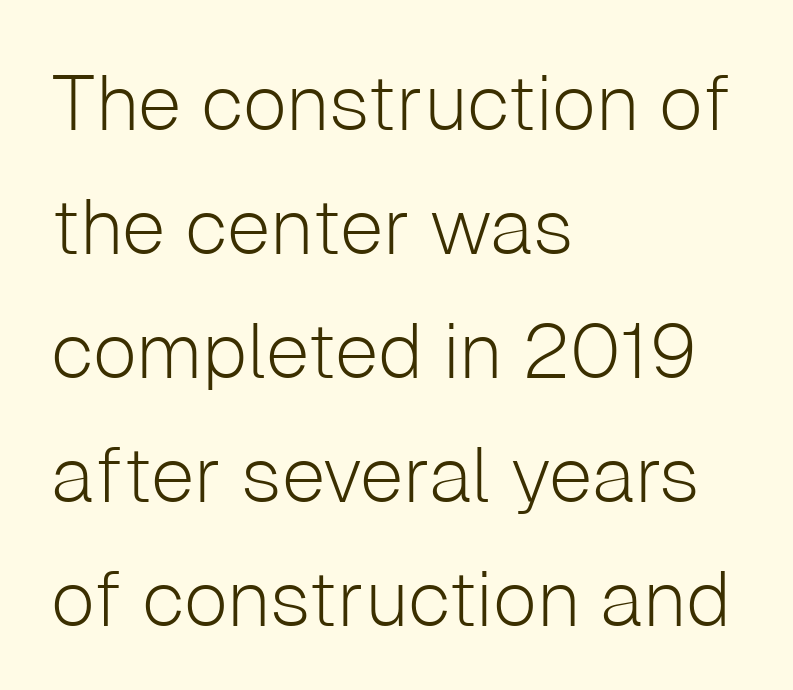
The axis of the letterforms is exactly vertical. The lines sit at an ordinary, default distance from one another. Horizontally, the lines are justified to the leading edge only. No extra tracking has been applied to these lines.
